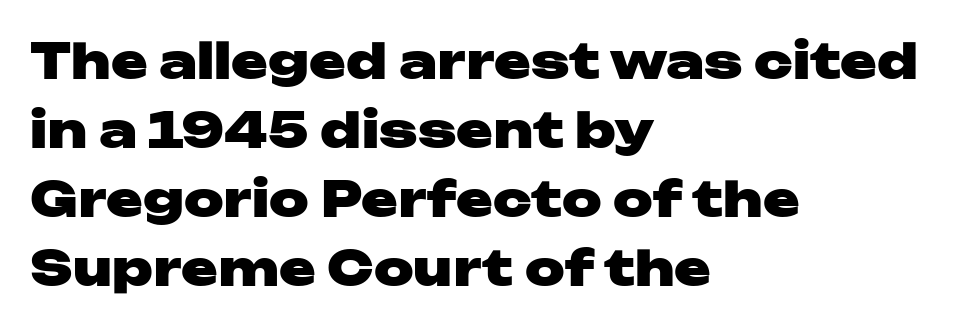
{"serif": "no", "italic": "no", "bold": "yes", "weight": "heavy", "width": "wide", "stroke_contrast": "low", "x_height": "medium", "monospaced": "no", "underline": "no", "align": "left", "line_spacing": "normal", "line_spacing_ratio": 1.41, "letter_spacing": "normal", "letter_spacing_em": 0.0, "glyph_px": 49}
